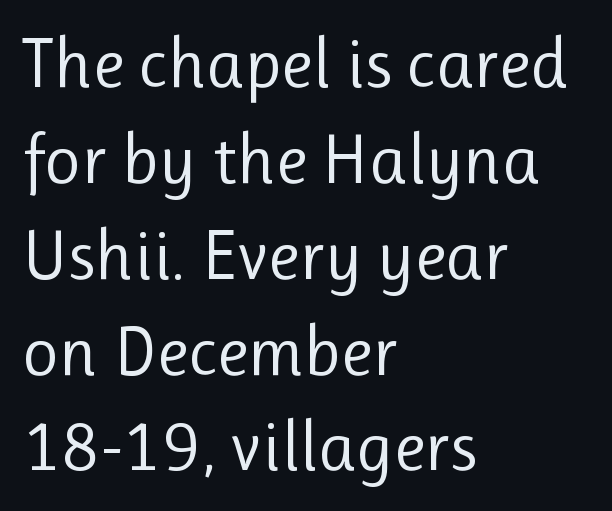
The image shows 71 px regular-weight sans-serif type, upright; set left-aligned, normal line spacing (1.35x), normal letter spacing, not underlined; low stroke contrast and a medium x-height.
